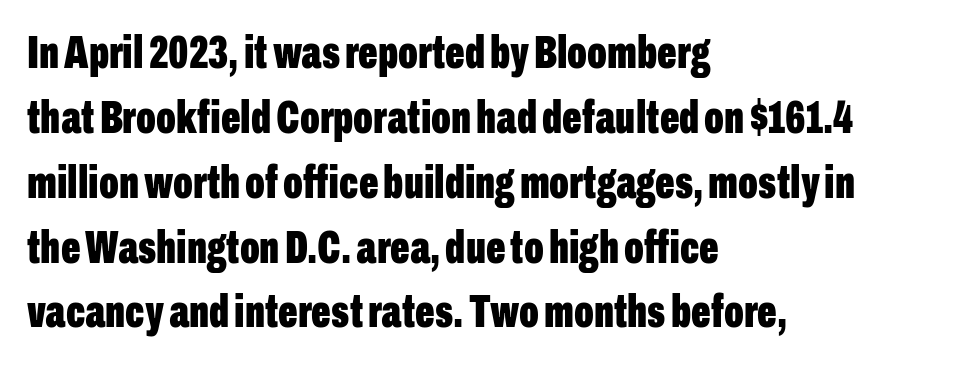
{"serif": "no", "italic": "no", "bold": "yes", "weight": "bold", "width": "condensed", "stroke_contrast": "low", "x_height": "medium", "monospaced": "no", "underline": "no", "align": "left", "line_spacing": "normal", "line_spacing_ratio": 1.41, "letter_spacing": "normal", "letter_spacing_em": 0.0, "glyph_px": 46}
